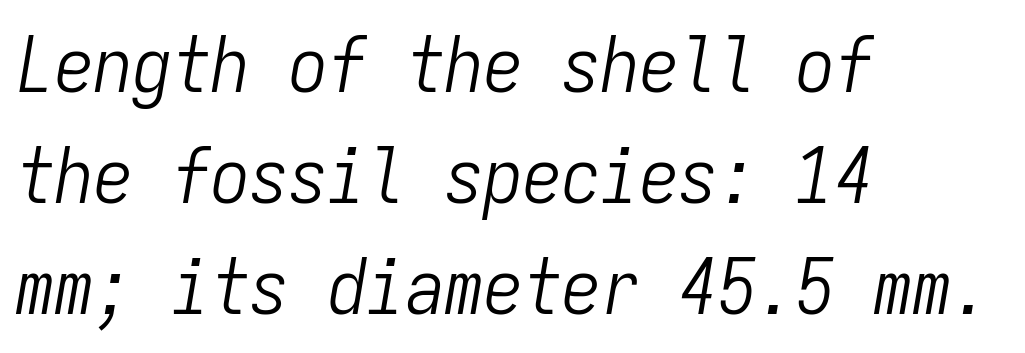
The image shows 78 px light, condensed type, italic (leaning right), monospaced; set left-aligned, normal line spacing (1.42x), normal letter spacing, not underlined; low stroke contrast and a medium x-height.
